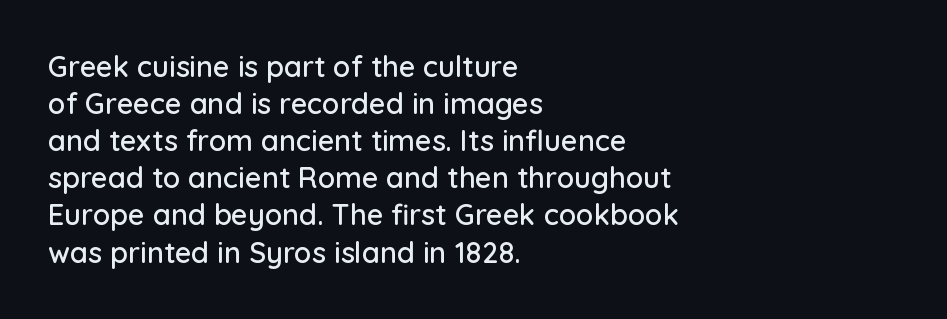
Has an underline been added? It has not. Is the letter spacing exaggerated? No — it looks like the ordinary default. Is this a fixed-width face? No — the glyphs have proportional, varying widths. It's the straight-up-and-down kind of type. Horizontally, the lines are justified to the leading edge only.
